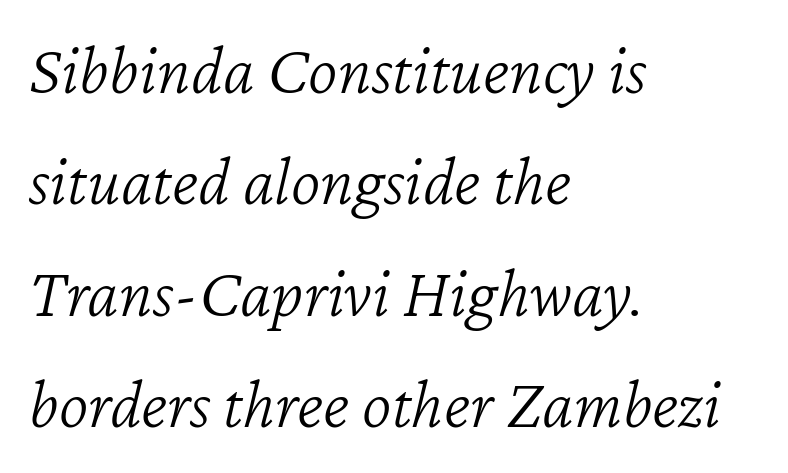
{"italic": "yes", "lean": "right", "slant_degrees": 12, "bold": "no", "weight": "light", "width": "normal", "stroke_contrast": "low", "x_height": "medium", "monospaced": "no", "underline": "no", "align": "left", "line_spacing": "normal", "line_spacing_ratio": 1.57, "letter_spacing": "normal", "letter_spacing_em": 0.0, "glyph_px": 71}
